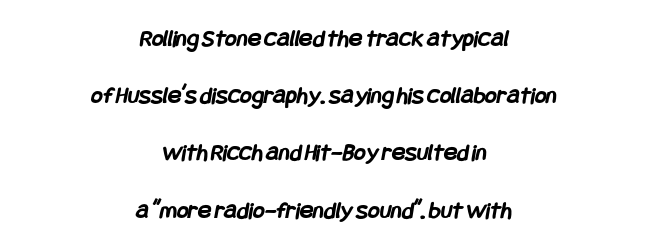
{"bold": "yes", "underline": "no", "align": "center", "line_spacing": "loose", "line_spacing_ratio": 2.29, "letter_spacing": "normal", "letter_spacing_em": 0.0, "glyph_px": 25}
